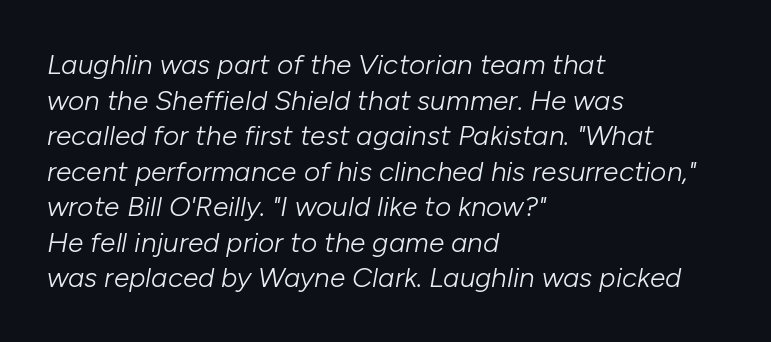
The image shows 28 px light type, italic (leaning right); set left-aligned, normal line spacing (1.27x), normal letter spacing, not underlined; low stroke contrast and a medium x-height.
